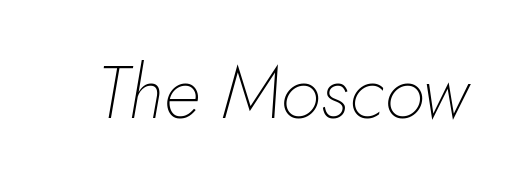
Q: Is the text bold? A: No.
Q: Is the text italic (slanted)? A: Yes, it leans right by about 10 degrees.
Q: Is the text underlined? A: No.
Q: Is the spacing between letters normal or unusually wide? A: Normal.
Q: Width (condensed, normal, or wide)? A: Normal.
Q: Stroke contrast? A: Low.
Q: x-height? A: Small.
Q: Monospaced? A: No.
